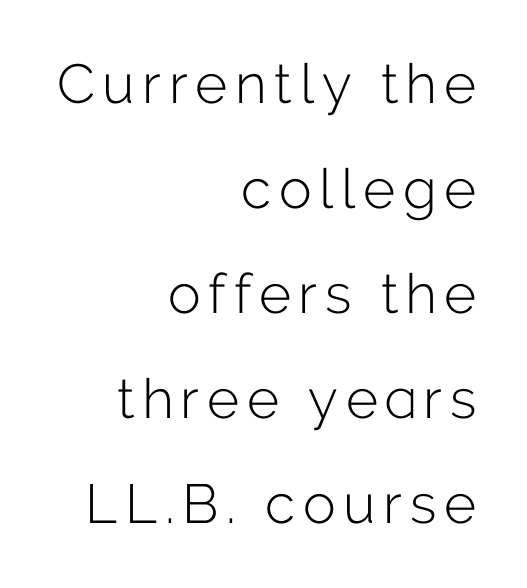
Rows of type keep a wide berth in the vertical direction. The passage shown is not bold in any degree. These lines are rendered in a variable-pitch font. Nothing sits at the stroke ends, so this counts as sans-serif.
